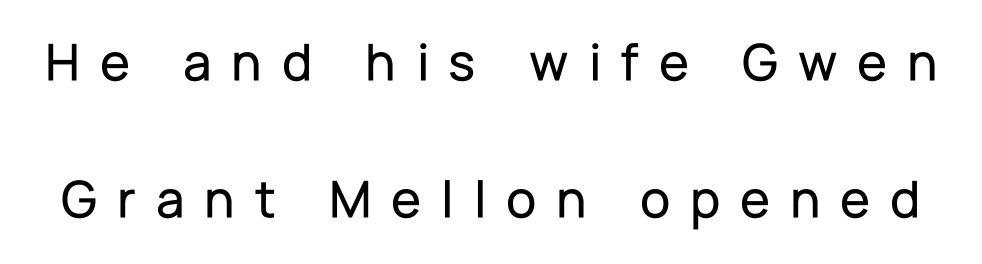
{"serif": "no", "italic": "no", "width": "normal", "stroke_contrast": "low", "x_height": "medium", "monospaced": "no", "underline": "no", "line_spacing": "loose", "line_spacing_ratio": 2.49, "letter_spacing": "wide", "letter_spacing_em": 0.36, "glyph_px": 55}
